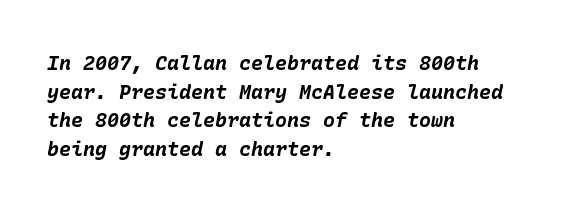
Q: Is the text bold? A: Yes.
Q: Is the text italic (slanted)? A: Yes, it leans right by about 10 degrees.
Q: Is the text underlined? A: No.
Q: How is the paragraph aligned? A: Left-aligned.
Q: Is the spacing between letters normal or unusually wide? A: Normal.
Q: Is the spacing between lines tight, normal or loose? A: Normal.
